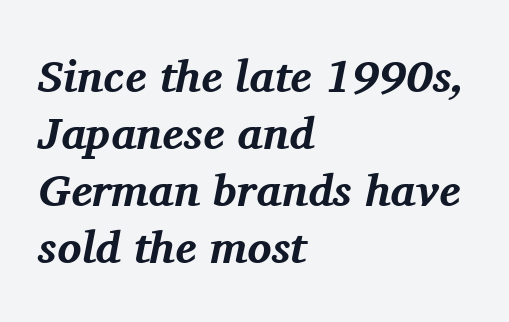
{"serif": "yes", "italic": "yes", "lean": "right", "slant_degrees": 11, "bold": "yes", "weight": "bold", "width": "normal", "stroke_contrast": "medium", "x_height": "medium", "monospaced": "no", "underline": "no", "align": "left", "line_spacing": "normal", "line_spacing_ratio": 1.27, "letter_spacing": "normal", "letter_spacing_em": 0.0, "glyph_px": 45}
